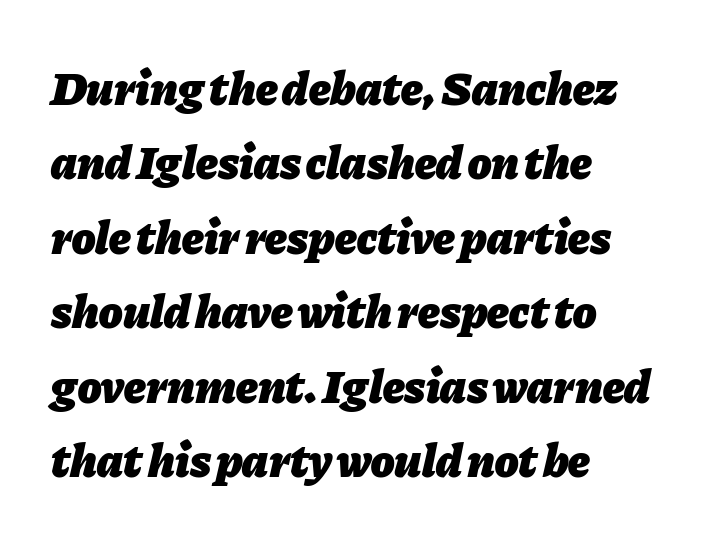
{"italic": "yes", "lean": "right", "slant_degrees": 11, "bold": "yes", "weight": "heavy", "width": "normal", "stroke_contrast": "low", "x_height": "medium", "monospaced": "no", "underline": "no", "align": "left", "line_spacing": "normal", "line_spacing_ratio": 1.55, "letter_spacing": "normal", "letter_spacing_em": 0.0, "glyph_px": 48}
